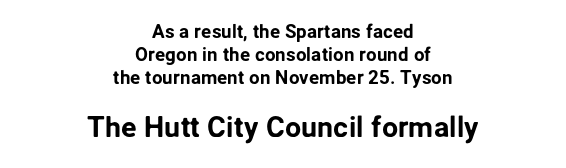
The image shows 29 px sans-serif type, upright; set centered, line spacing 1.2x, normal letter spacing, not underlined; the second (bottom) block is 1.53x larger; low stroke contrast and a medium x-height.
